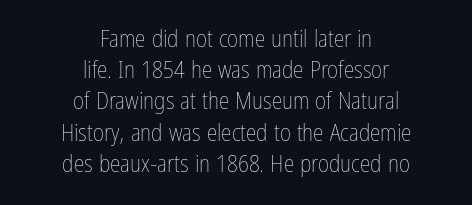
The image shows 24 px text type, upright; set centered, normal line spacing (1.3x), normal letter spacing, not underlined.
